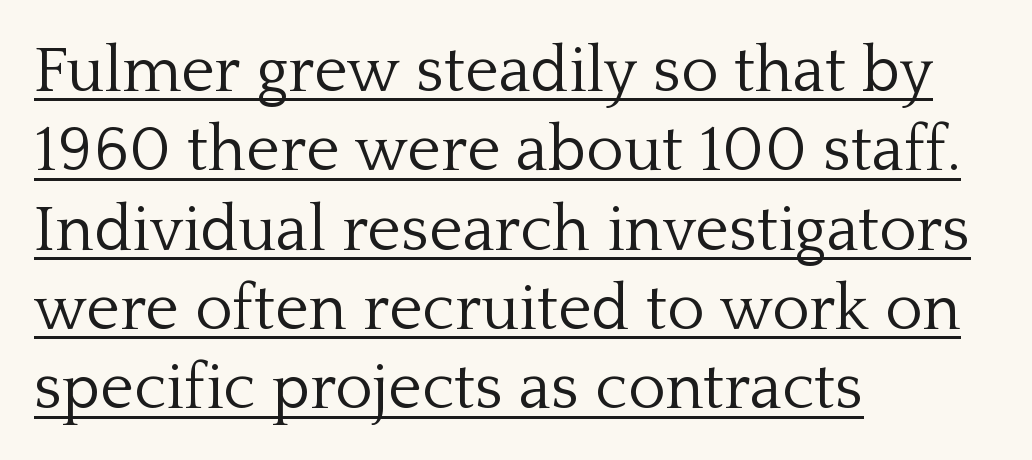
No extra tracking has been applied to these lines. Each line of the rendering has a horizontal stroke beneath the glyphs. The font sits on the lighter half of the weight spectrum, regular included. Characters remain perfectly vertical along every line. Horizontally, the lines are justified to the leading edge only.
